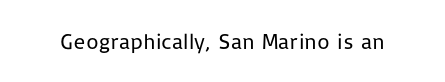
Q: Is the text bold? A: No.
Q: Is the text italic (slanted)? A: No, it is upright.
Q: Is the text underlined? A: No.
Q: Is the spacing between letters normal or unusually wide? A: Normal.
